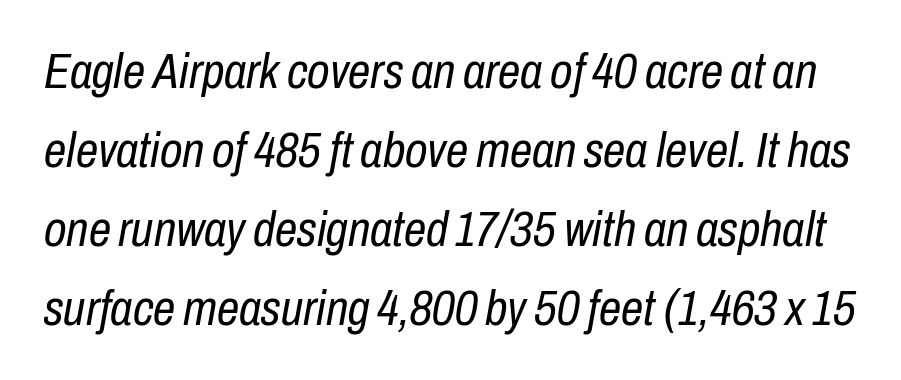
The image shows 50 px regular-weight, condensed type, italic (leaning right); set normal line spacing (1.58x), normal letter spacing, not underlined; low stroke contrast and a medium x-height.
